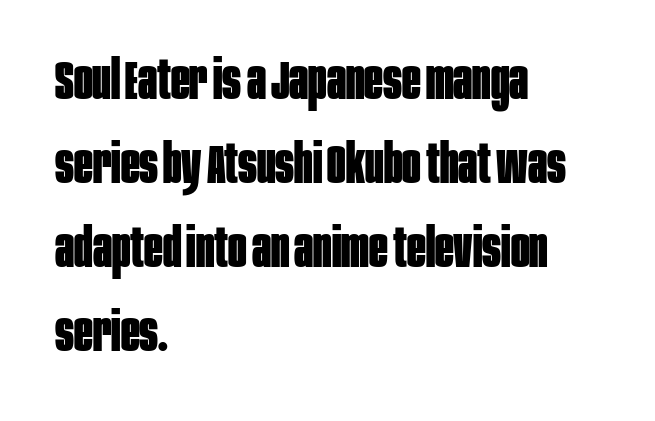
A typesetter would call this leading conventional body-copy spacing. When letters stand straight like this, we call the style roman or upright. Unmarked baselines from the first word to the last. The glyphs in this specimen are sans serif. What weight is shown? A full bold with thick strokes. A typesetter would call this zero additional tracking.
